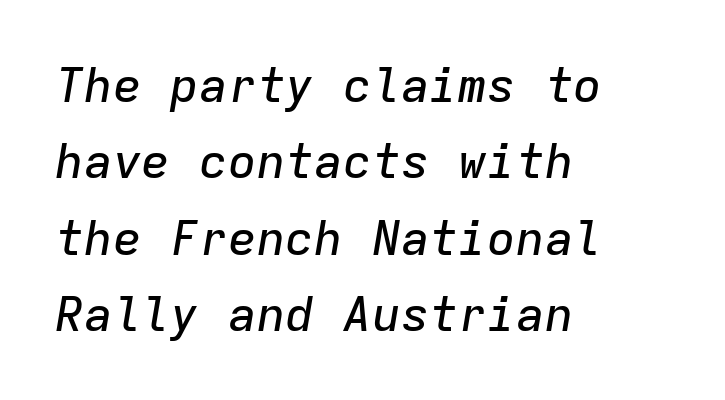
These lines are rendered in a fixed-pitch font. Descender tails drop into unmarked territory. Designer's note — italics engaged. The gaps between neighbouring characters are ordinary and unremarkable.
